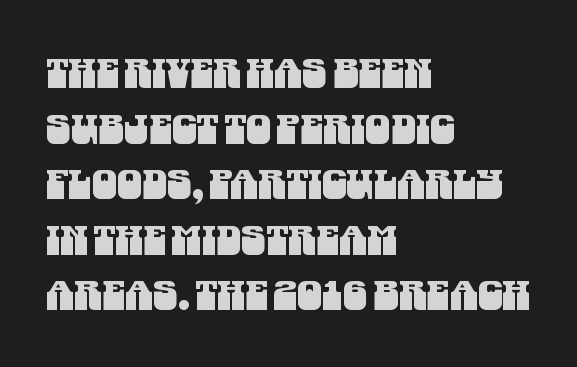
{"serif": "no", "width": "condensed", "stroke_contrast": "medium", "x_height": "large", "monospaced": "no", "underline": "no", "align": "left", "line_spacing": "normal", "line_spacing_ratio": 1.39, "letter_spacing": "normal", "letter_spacing_em": 0.0, "glyph_px": 40}
